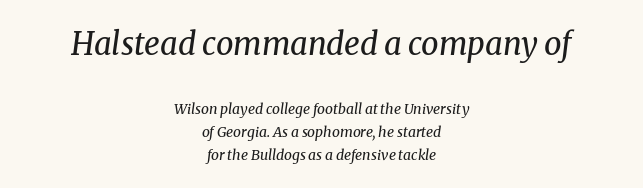
{"serif": "yes", "italic": "yes", "lean": "right", "slant_degrees": 8, "bold": "no", "weight": "regular", "width": "normal", "stroke_contrast": "medium", "x_height": "medium", "monospaced": "no", "underline": "no", "align": "center", "line_spacing": "normal", "line_spacing_ratio": 1.64, "letter_spacing": "normal", "letter_spacing_em": 0.0, "larger_block": "first", "size_ratio": 2.21, "glyph_px": 31}
